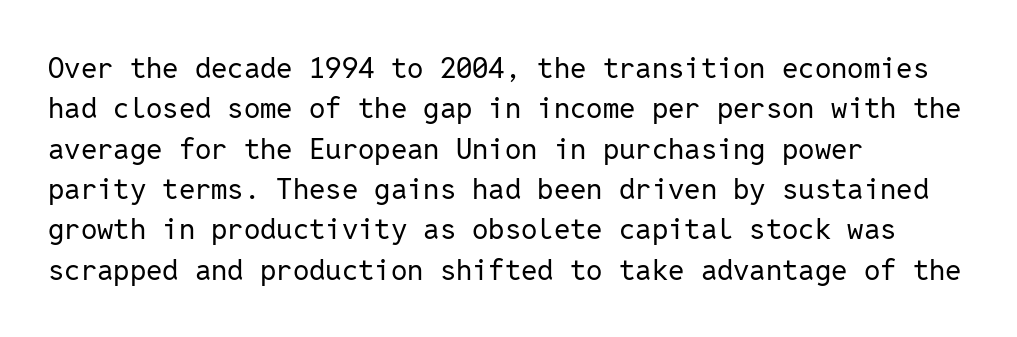
The image shows 29 px regular-weight sans-serif type, upright, monospaced; set left-aligned, normal line spacing (1.39x), normal letter spacing, not underlined; low stroke contrast and a medium x-height.
